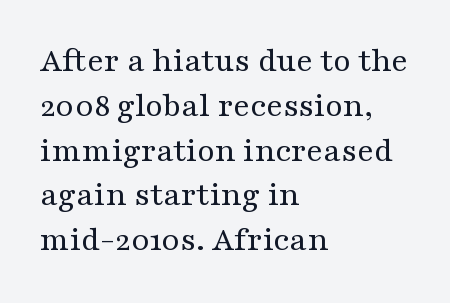
Q: Is the text bold? A: No.
Q: Is the text italic (slanted)? A: No, it is upright.
Q: Is the typeface a serif or a sans-serif typeface? A: Serif.
Q: Is the text underlined? A: No.
Q: How is the paragraph aligned? A: Left-aligned.
Q: Is the spacing between letters normal or unusually wide? A: Normal.
Q: Is the spacing between lines tight, normal or loose? A: Normal.
Q: Width (condensed, normal, or wide)? A: Wide.
Q: Stroke contrast? A: Medium.
Q: x-height? A: Medium.
Q: Monospaced? A: No.
